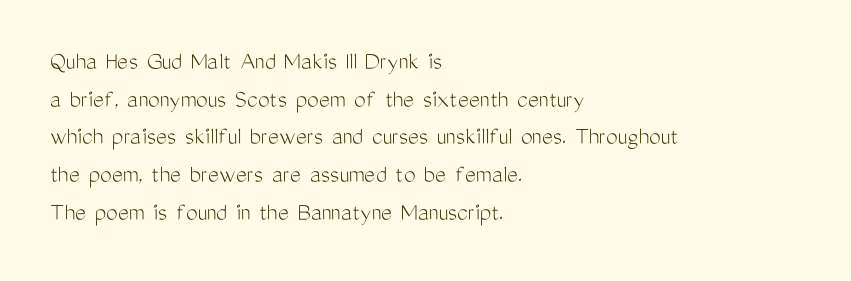
Q: Is the text bold? A: No.
Q: Is the text italic (slanted)? A: No, it is upright.
Q: Is the text underlined? A: No.
Q: How is the paragraph aligned? A: Left-aligned.
Q: Is the spacing between letters normal or unusually wide? A: Normal.
Q: Is the spacing between lines tight, normal or loose? A: Normal.
